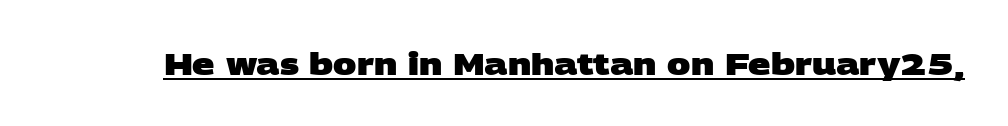
Q: Is the text bold? A: Yes.
Q: Is the typeface a serif or a sans-serif typeface? A: Sans-serif.
Q: Is the text underlined? A: Yes.
Q: Is the spacing between letters normal or unusually wide? A: Normal.
Q: Width (condensed, normal, or wide)? A: Wide.
Q: Stroke contrast? A: Low.
Q: x-height? A: Large.
Q: Monospaced? A: No.
